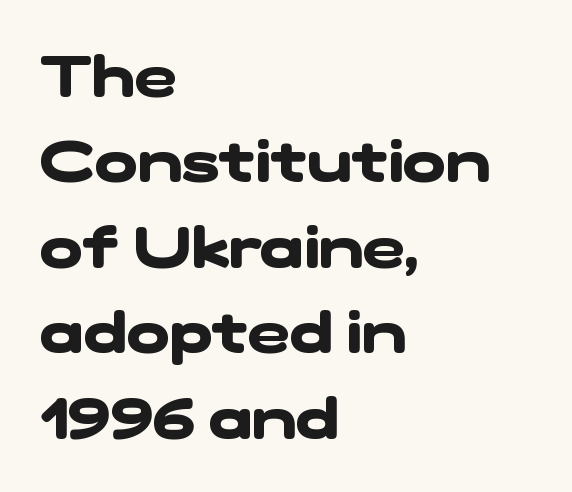
The image shows 57 px heavy, wide sans-serif type; set left-aligned, normal line spacing (1.5x), normal letter spacing, not underlined; low stroke contrast and a medium x-height.
